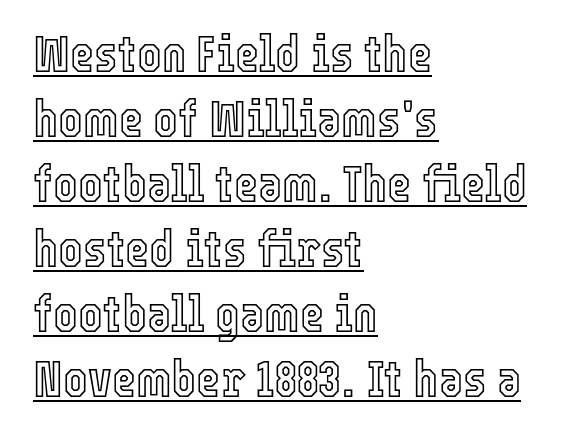
{"italic": "no", "width": "condensed", "x_height": "medium", "monospaced": "no", "underline": "yes", "align": "left", "line_spacing": "normal", "line_spacing_ratio": 1.25, "letter_spacing": "normal", "letter_spacing_em": 0.0, "glyph_px": 52}
